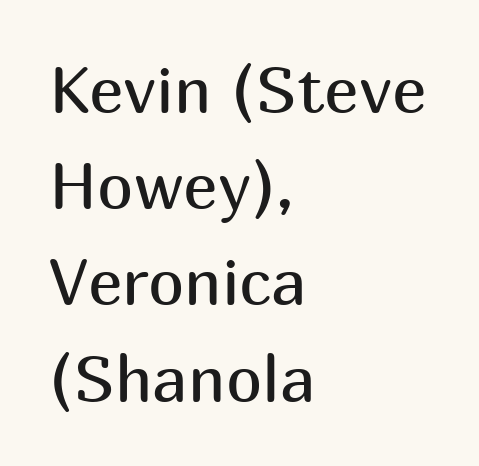
Check where the strokes stop: nothing finishes them off — pure sans. This reads as an unemphasized weight, regular at the heaviest. If you drew a line through each stem, it would be perfectly vertical. Notice how the passage keeps a crisp vertical edge on the left only. This sample uses plain, unmodified letter spacing.
